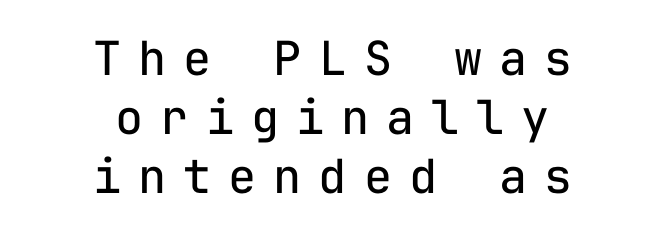
Q: Is the text bold? A: No.
Q: Is the text italic (slanted)? A: No, it is upright.
Q: Is the typeface a serif or a sans-serif typeface? A: Sans-serif.
Q: Is the text underlined? A: No.
Q: How is the paragraph aligned? A: Centered.
Q: Is the spacing between letters normal or unusually wide? A: Unusually wide.
Q: Is the spacing between lines tight, normal or loose? A: Normal.
Q: Width (condensed, normal, or wide)? A: Normal.
Q: Stroke contrast? A: Low.
Q: x-height? A: Medium.
Q: Monospaced? A: Yes.
